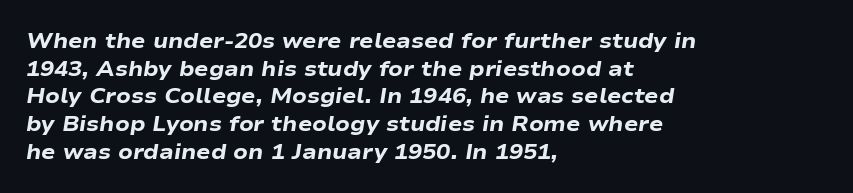
Compared with typical paragraphs, the rows here are spaced about the same. The axis of the letterforms is tilted away from vertical. The type is set solid horizontally, with unmodified tracking. Words float on clear page, feet unadorned. The typesetter chose a ragged-right arrangement here.
